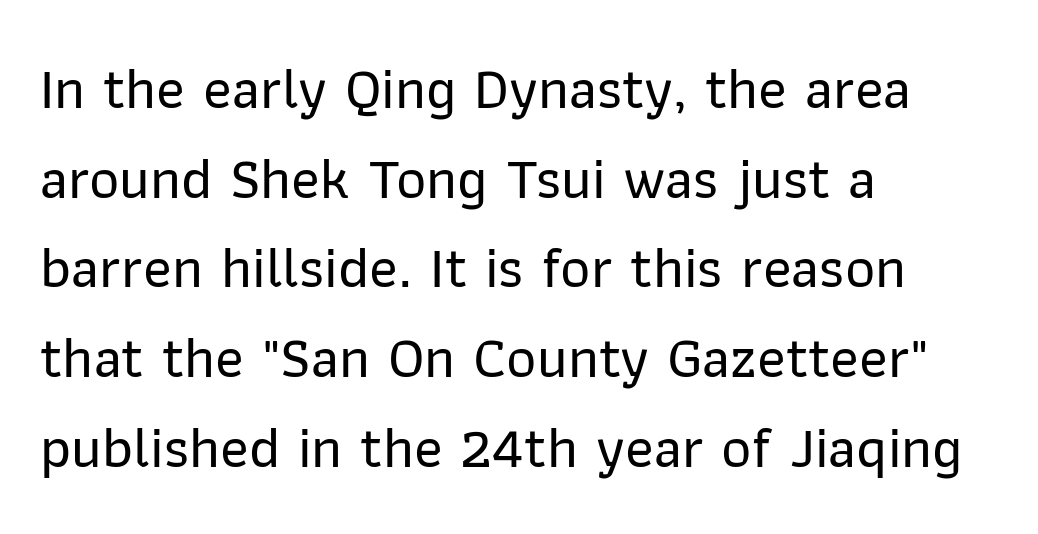
The image shows 59 px sans-serif type, upright; set left-aligned, normal line spacing (1.52x), normal letter spacing, not underlined; low stroke contrast and a medium x-height.
